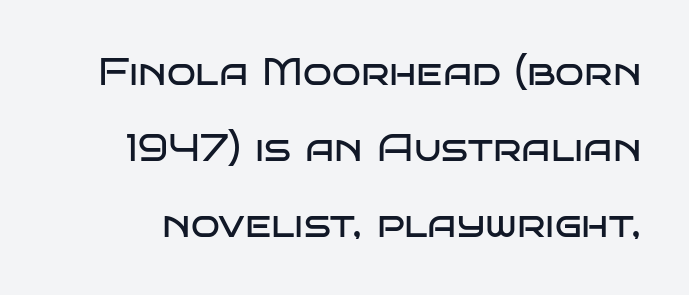
The image shows 38 px regular-weight, wide sans-serif type, upright; set loose line spacing (2.0x), normal letter spacing, not underlined; low stroke contrast and a large x-height.
